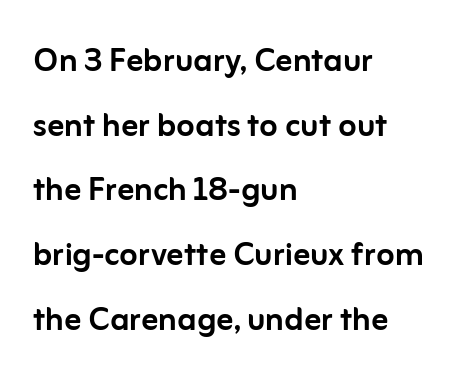
Is this a fixed-width face? No — the glyphs have proportional, varying widths. The foot of each line stays bare and open. What's the leading like? Ordinary, nothing unusual. If you drew a line through each stem, it would be perfectly vertical. The line texture is even and compact thanks to regular tracking.
